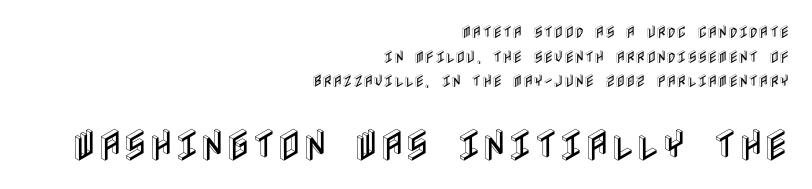
Q: Is the text italic (slanted)? A: No, it is upright.
Q: Is the text underlined? A: No.
Q: How is the paragraph aligned? A: Right-aligned.
Q: Is the spacing between letters normal or unusually wide? A: Normal.
Q: Which block of text is set in a larger size, the first (top) or the second (bottom)? A: The second (bottom) one.
Q: Width (condensed, normal, or wide)? A: Condensed.
Q: x-height? A: Large.
